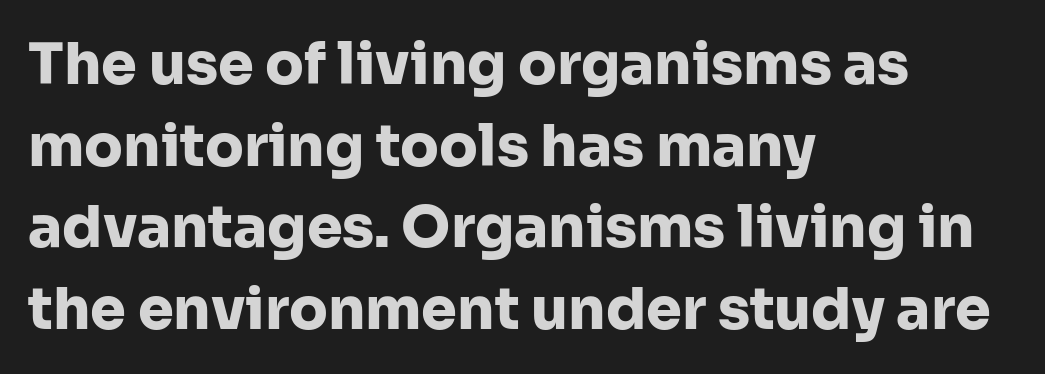
Q: Is the text bold? A: Yes.
Q: Is the text italic (slanted)? A: No, it is upright.
Q: Is the typeface a serif or a sans-serif typeface? A: Sans-serif.
Q: Is the text underlined? A: No.
Q: How is the paragraph aligned? A: Left-aligned.
Q: Is the spacing between letters normal or unusually wide? A: Normal.
Q: Is the spacing between lines tight, normal or loose? A: Normal.
Q: Width (condensed, normal, or wide)? A: Normal.
Q: Stroke contrast? A: Low.
Q: x-height? A: Medium.
Q: Monospaced? A: No.
